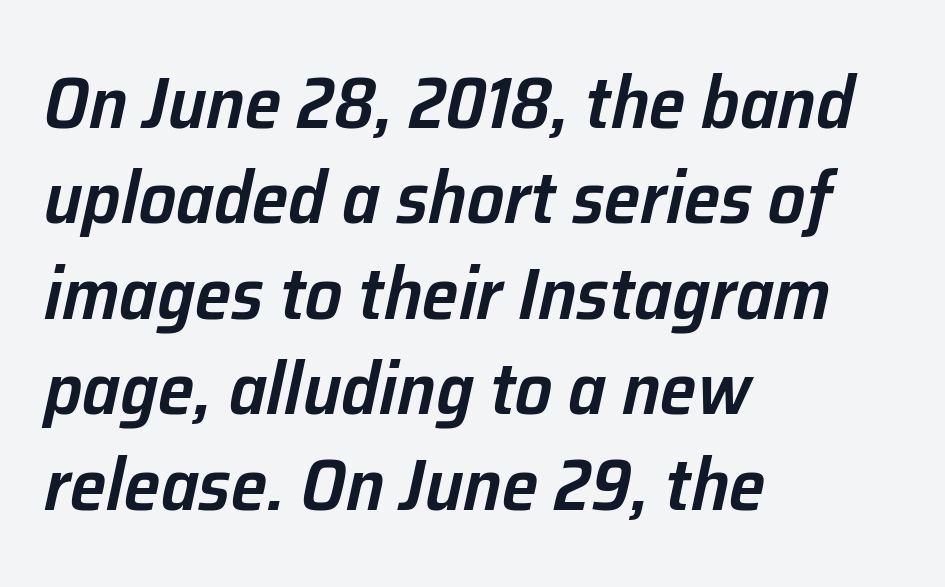
{"italic": "yes", "lean": "right", "slant_degrees": 12, "bold": "semi", "weight": "semibold", "width": "normal", "stroke_contrast": "low", "x_height": "medium", "monospaced": "no", "underline": "no", "align": "left", "line_spacing": "normal", "line_spacing_ratio": 1.29, "letter_spacing": "normal", "letter_spacing_em": 0.0, "glyph_px": 74}
